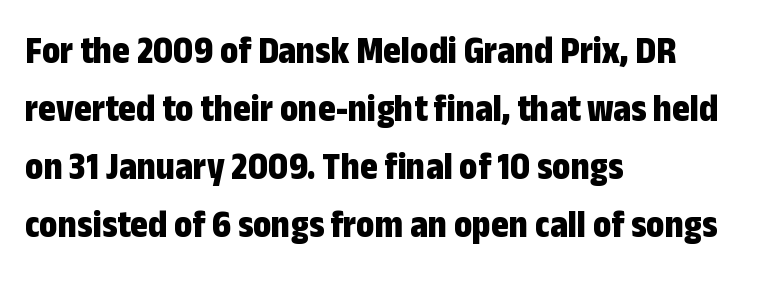
Note: no serifs on the glyphs. The passage shown is emphatically bold. A normal amount of white space separates one row of letters from the next. The letters sit at their default tracking, neither squeezed nor spread. Proportional: the letters do not fall into vertical columns. The words here are not underlined.
